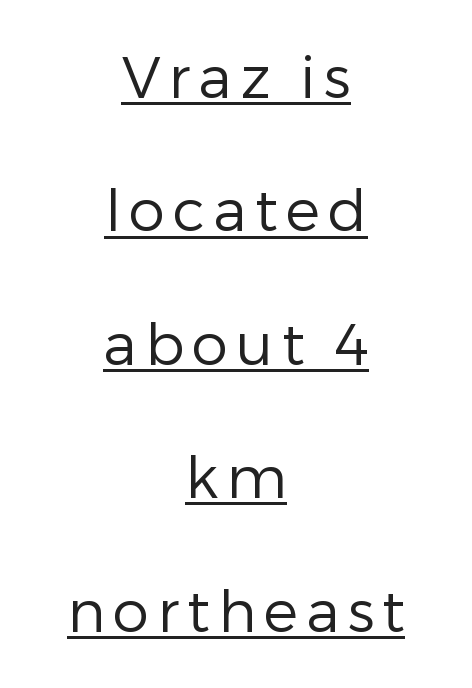
{"serif": "no", "italic": "no", "bold": "no", "weight": "regular", "width": "normal", "stroke_contrast": "low", "x_height": "medium", "monospaced": "no", "underline": "yes", "align": "center", "line_spacing": "loose", "line_spacing_ratio": 2.3, "glyph_px": 58}
